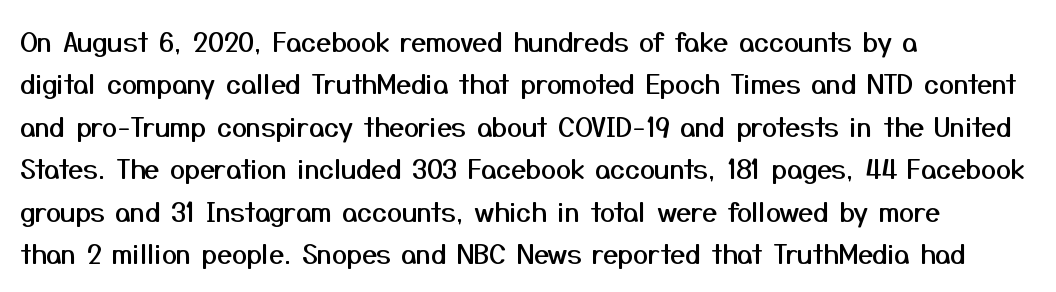
Successive baselines arrive at the customary interval. Tall strokes in this sample are plumb rather than angled. Where is the straight margin? On the left. Lines of text with bare space underneath. Each word holds together tightly as a unit, with standard inter-letter gaps.
